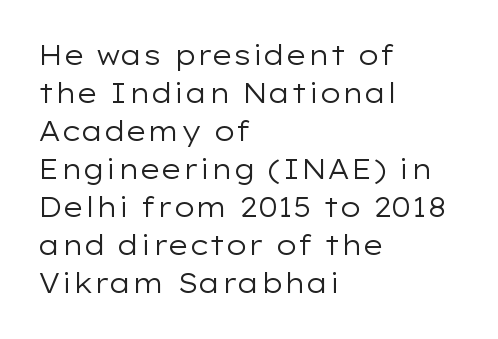
The image shows 27 px text type, upright; set left-aligned, normal line spacing (1.41x), normal letter spacing, not underlined.
